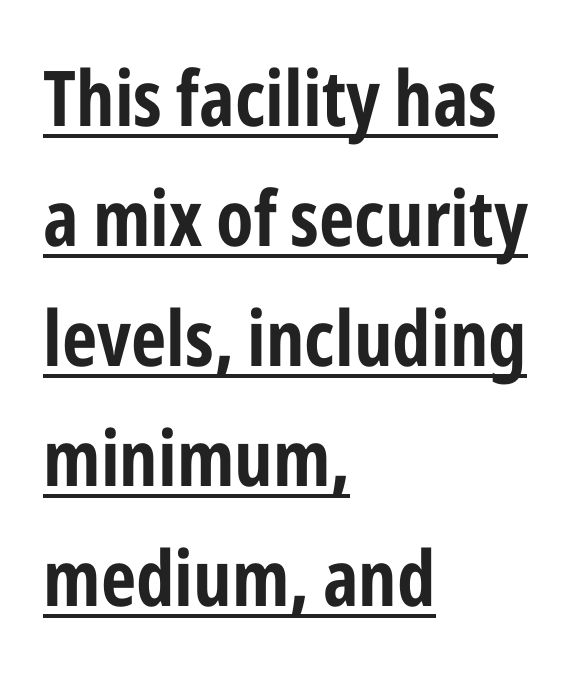
The image shows 77 px bold, condensed sans-serif type, upright; set left-aligned, normal line spacing (1.56x), normal letter spacing, underlined; low stroke contrast and a medium x-height.
